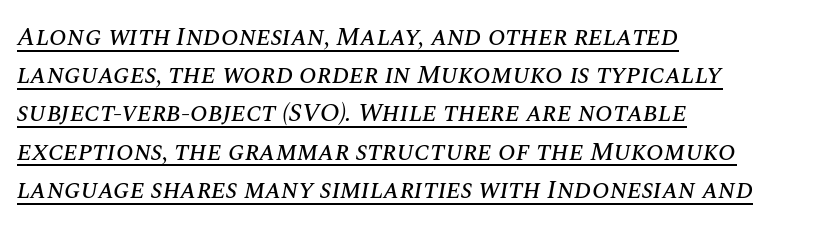
{"italic": "yes", "lean": "right", "slant_degrees": 10, "underline": "yes", "align": "left", "line_spacing": "normal", "line_spacing_ratio": 1.47, "letter_spacing": "normal", "letter_spacing_em": 0.0, "glyph_px": 26}
